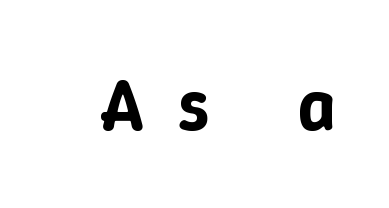
The image shows 74 px text type, upright; set unusually wide letter spacing (+0.47 em), not underlined; low stroke contrast and a medium x-height.
